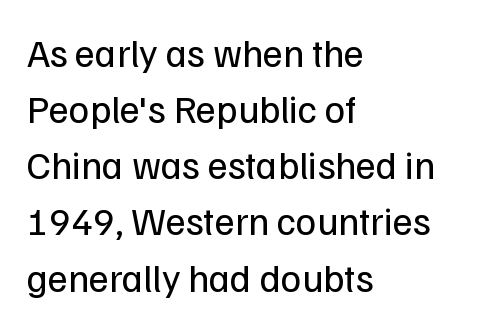
{"serif": "no", "italic": "no", "bold": "no", "weight": "regular", "width": "normal", "stroke_contrast": "low", "x_height": "medium", "monospaced": "no", "underline": "no", "align": "left", "line_spacing": "normal", "line_spacing_ratio": 1.44, "letter_spacing": "normal", "letter_spacing_em": 0.0, "glyph_px": 39}
